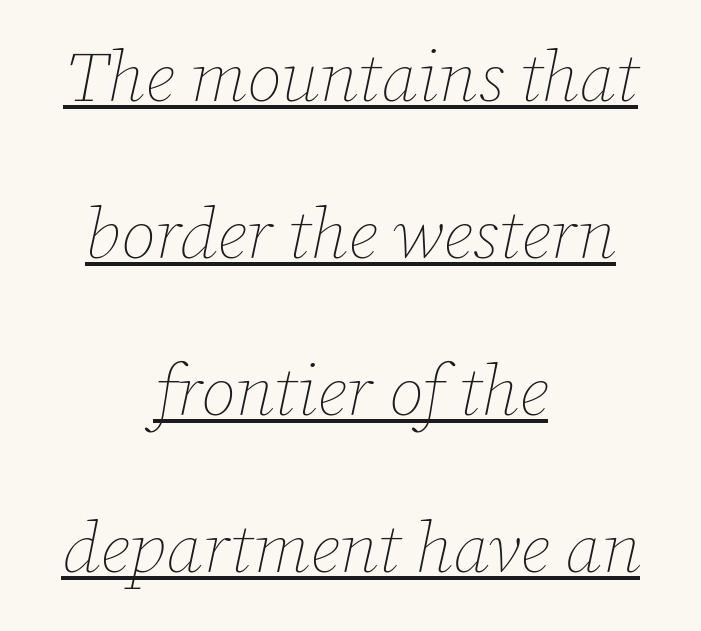
Q: Is the text bold? A: No.
Q: Is the text italic (slanted)? A: Yes, it leans right by about 12 degrees.
Q: Is the text underlined? A: Yes.
Q: How is the paragraph aligned? A: Centered.
Q: Is the spacing between letters normal or unusually wide? A: Normal.
Q: Is the spacing between lines tight, normal or loose? A: Loose.
Q: Width (condensed, normal, or wide)? A: Normal.
Q: Stroke contrast? A: Low.
Q: x-height? A: Medium.
Q: Monospaced? A: No.
